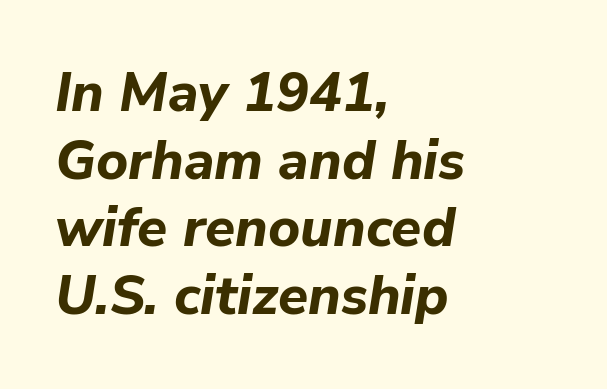
Q: Is the text bold? A: Yes.
Q: Is the text italic (slanted)? A: Yes, it leans right by about 9 degrees.
Q: Is the text underlined? A: No.
Q: How is the paragraph aligned? A: Left-aligned.
Q: Is the spacing between letters normal or unusually wide? A: Normal.
Q: Width (condensed, normal, or wide)? A: Normal.
Q: Stroke contrast? A: Low.
Q: x-height? A: Medium.
Q: Monospaced? A: No.
